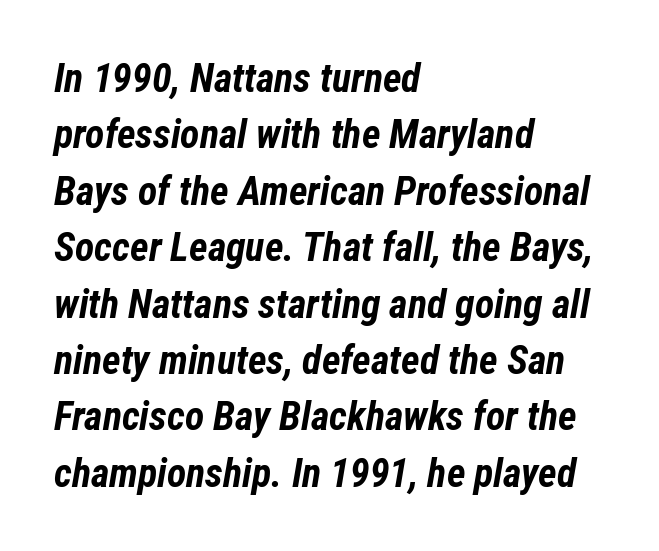
The image shows 40 px bold, condensed type, italic (leaning right); set left-aligned, normal line spacing (1.41x), normal letter spacing, not underlined; low stroke contrast and a medium x-height.
